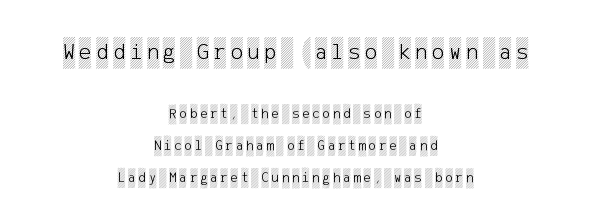
{"italic": "no", "underline": "no", "align": "center", "line_spacing": "loose", "line_spacing_ratio": 2.29, "letter_spacing": "wide", "letter_spacing_em": 0.2, "larger_block": "first", "size_ratio": 1.64, "glyph_px": 23}
